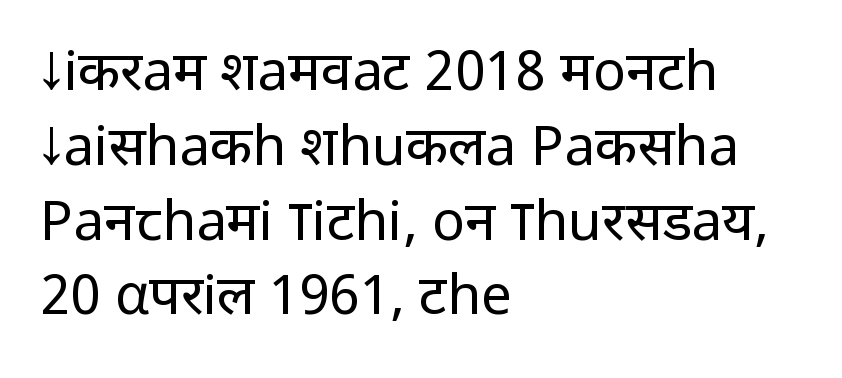
{"serif": "no", "italic": "no", "bold": "no", "weight": "regular", "width": "normal", "stroke_contrast": "low", "x_height": "medium", "monospaced": "no", "underline": "no", "align": "left", "line_spacing": "normal", "line_spacing_ratio": 1.36, "letter_spacing": "normal", "letter_spacing_em": 0.0, "glyph_px": 55}
